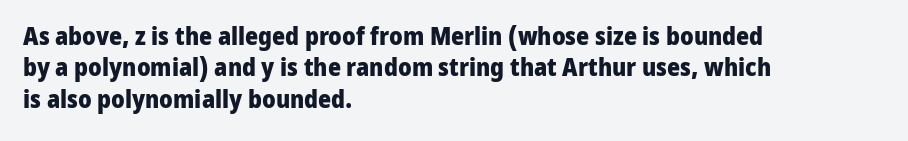
{"italic": "no", "bold": "yes", "underline": "no", "align": "left", "line_spacing": "normal", "line_spacing_ratio": 1.26, "letter_spacing": "normal", "letter_spacing_em": 0.0, "glyph_px": 25}
